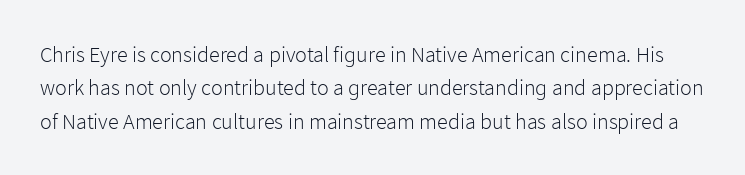
Q: Is the text bold? A: No.
Q: Is the text italic (slanted)? A: No, it is upright.
Q: Is the text underlined? A: No.
Q: Is the spacing between letters normal or unusually wide? A: Normal.
Q: Is the spacing between lines tight, normal or loose? A: Normal.
